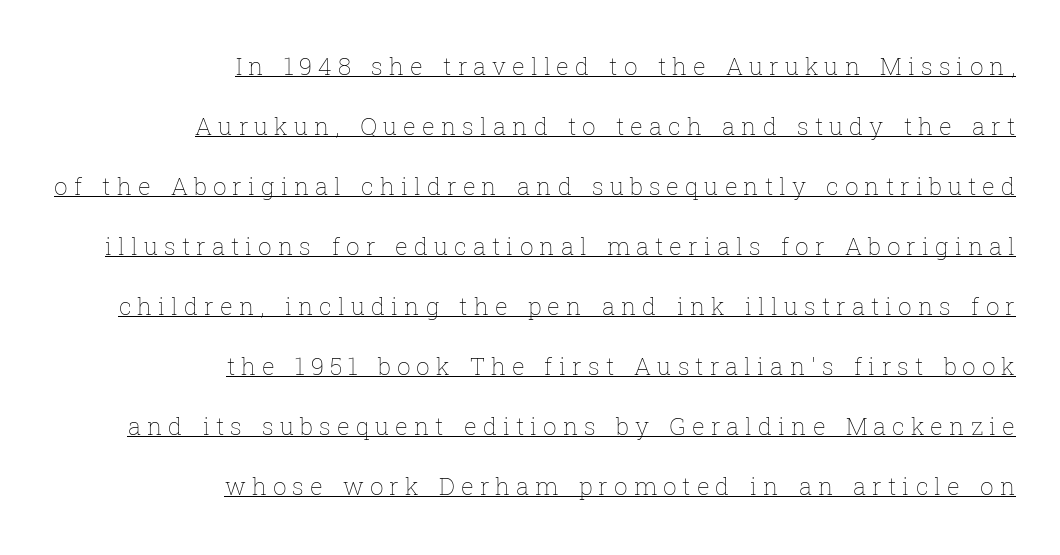
{"italic": "no", "bold": "no", "underline": "yes", "align": "right", "line_spacing": "loose", "line_spacing_ratio": 2.5, "letter_spacing": "wide", "letter_spacing_em": 0.25, "glyph_px": 24}
